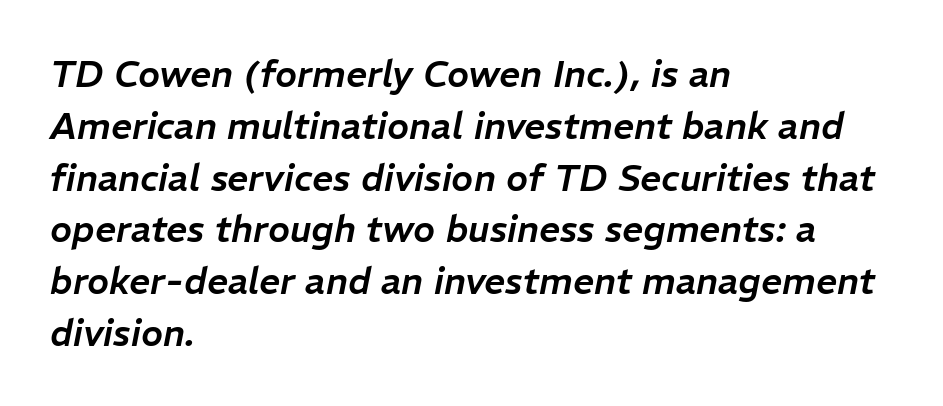
{"italic": "yes", "lean": "right", "slant_degrees": 11, "width": "normal", "stroke_contrast": "low", "x_height": "medium", "monospaced": "no", "underline": "no", "align": "left", "line_spacing": "normal", "line_spacing_ratio": 1.4, "letter_spacing": "normal", "letter_spacing_em": 0.0, "glyph_px": 37}
